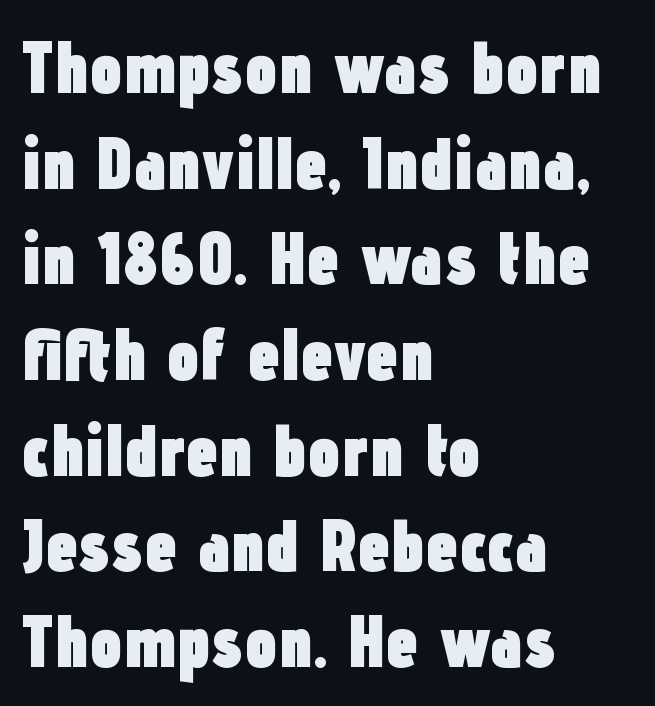
The image shows 73 px heavy, condensed sans-serif type, upright; set left-aligned, normal line spacing (1.31x), normal letter spacing, not underlined; low stroke contrast and a medium x-height.
